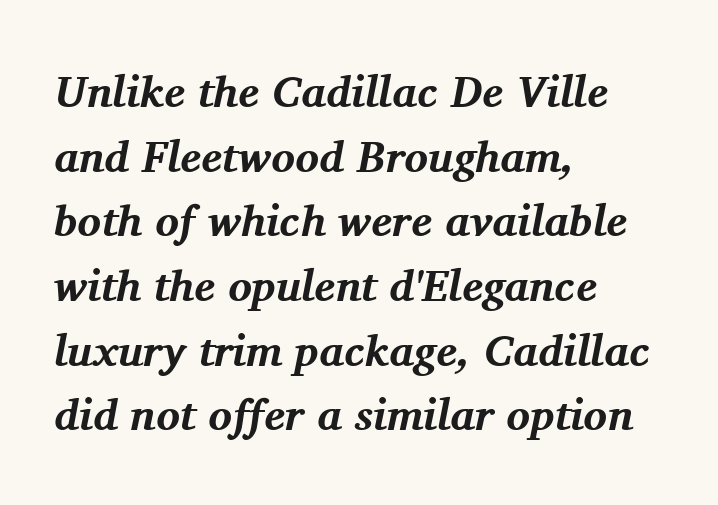
{"serif": "yes", "italic": "yes", "lean": "right", "slant_degrees": 11, "bold": "yes", "weight": "bold", "width": "normal", "stroke_contrast": "medium", "x_height": "medium", "monospaced": "no", "underline": "no", "align": "left", "line_spacing": "normal", "line_spacing_ratio": 1.47, "letter_spacing": "normal", "letter_spacing_em": 0.0, "glyph_px": 44}
